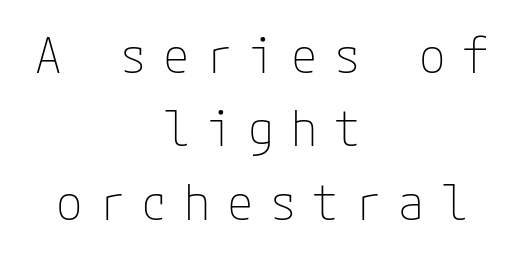
The image shows 48 px thin sans-serif type, upright; set centered, normal line spacing (1.53x), unusually wide letter spacing (+0.34 em), not underlined; low stroke contrast and a medium x-height.
